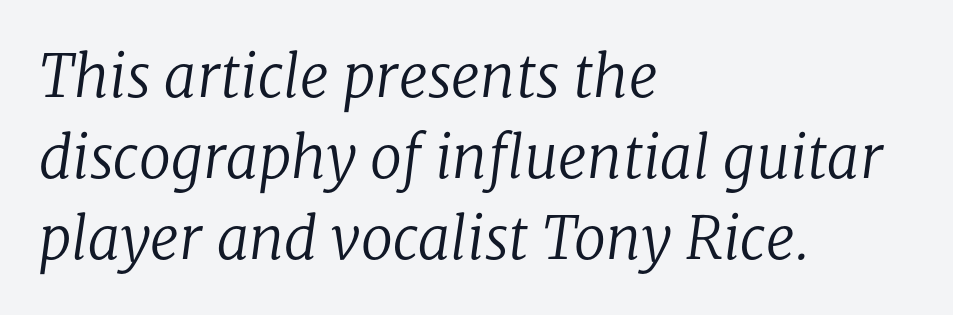
Q: Is the text bold? A: No.
Q: Is the text italic (slanted)? A: Yes, it leans right by about 8 degrees.
Q: Is the typeface a serif or a sans-serif typeface? A: Serif.
Q: Is the text underlined? A: No.
Q: How is the paragraph aligned? A: Left-aligned.
Q: Is the spacing between letters normal or unusually wide? A: Normal.
Q: Is the spacing between lines tight, normal or loose? A: Normal.
Q: Width (condensed, normal, or wide)? A: Normal.
Q: Stroke contrast? A: Low.
Q: x-height? A: Medium.
Q: Monospaced? A: No.
